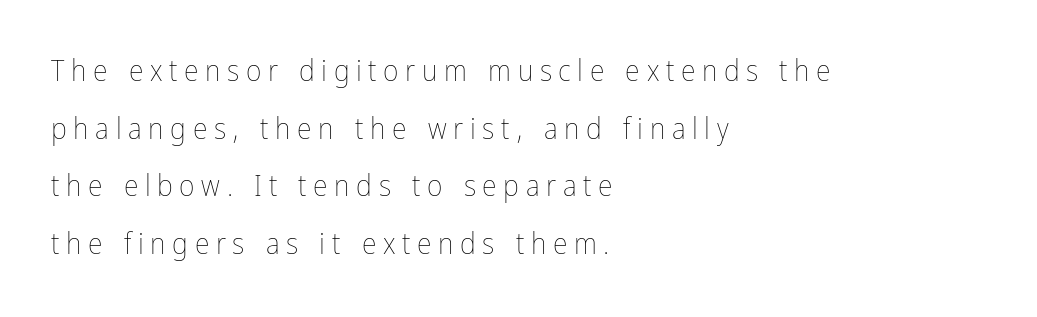
{"italic": "no", "bold": "no", "weight": "thin", "width": "condensed", "stroke_contrast": "low", "x_height": "medium", "monospaced": "no", "underline": "no", "align": "left", "line_spacing": "loose", "line_spacing_ratio": 1.92, "letter_spacing": "wide", "letter_spacing_em": 0.22, "glyph_px": 30}
